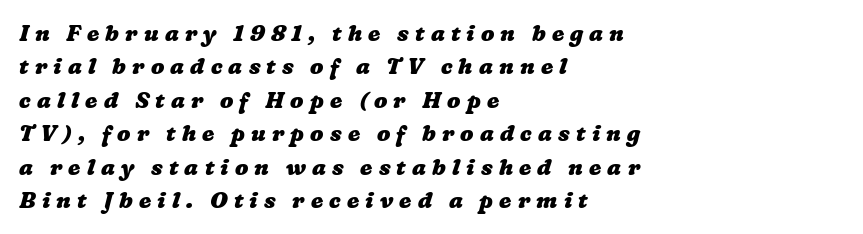
Q: Is the text bold? A: Yes.
Q: Is the text underlined? A: No.
Q: How is the paragraph aligned? A: Left-aligned.
Q: Is the spacing between letters normal or unusually wide? A: Unusually wide.
Q: Is the spacing between lines tight, normal or loose? A: Normal.
